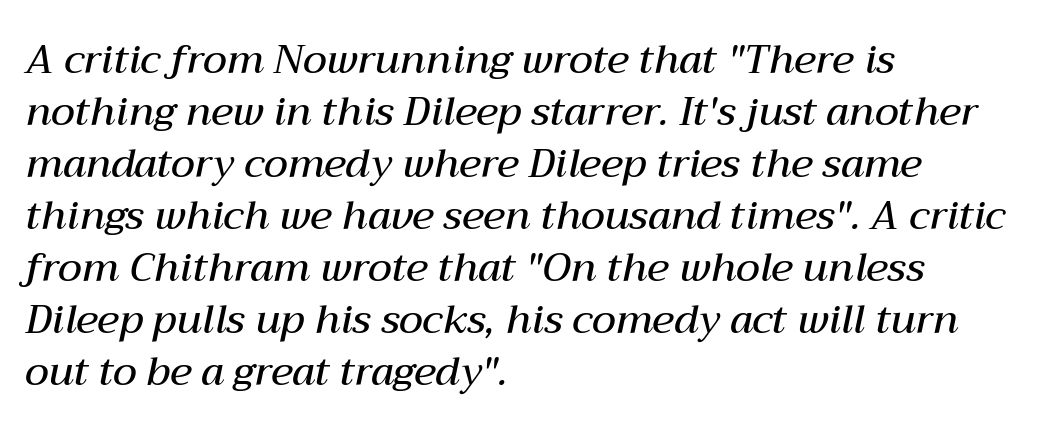
Q: Is the text bold? A: Semi-bold.
Q: Is the text italic (slanted)? A: Yes, it leans right by about 12 degrees.
Q: Is the text underlined? A: No.
Q: How is the paragraph aligned? A: Left-aligned.
Q: Is the spacing between letters normal or unusually wide? A: Normal.
Q: Is the spacing between lines tight, normal or loose? A: Normal.
Q: Width (condensed, normal, or wide)? A: Normal.
Q: Stroke contrast? A: Medium.
Q: x-height? A: Medium.
Q: Monospaced? A: No.
